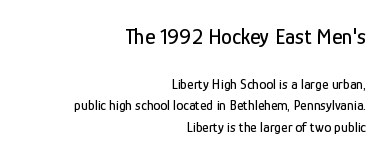
Upright lettering throughout. Character size in the leading block exceeds that of the trailing block. Line endings align vertically; line beginnings do not. The leading is moderate, giving the passage an even texture. Nobody touched the tracking dial on this one.
